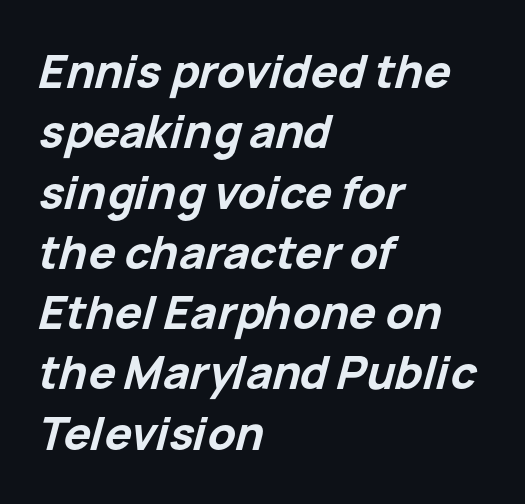
{"italic": "yes", "lean": "right", "slant_degrees": 15, "bold": "yes", "weight": "bold", "width": "normal", "stroke_contrast": "low", "x_height": "medium", "monospaced": "no", "underline": "no", "align": "left", "line_spacing": "normal", "line_spacing_ratio": 1.34, "letter_spacing": "normal", "letter_spacing_em": 0.0, "glyph_px": 45}
